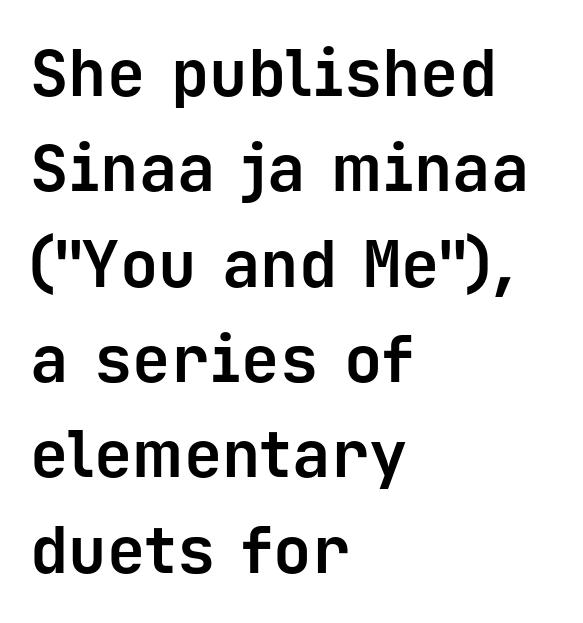
No extra tracking has been applied to these lines. Plain, unruled lines of type. The characters look thick and weighty, a clear bold. Quick note: interline space is typical. A roman cut, with each character standing at attention.
